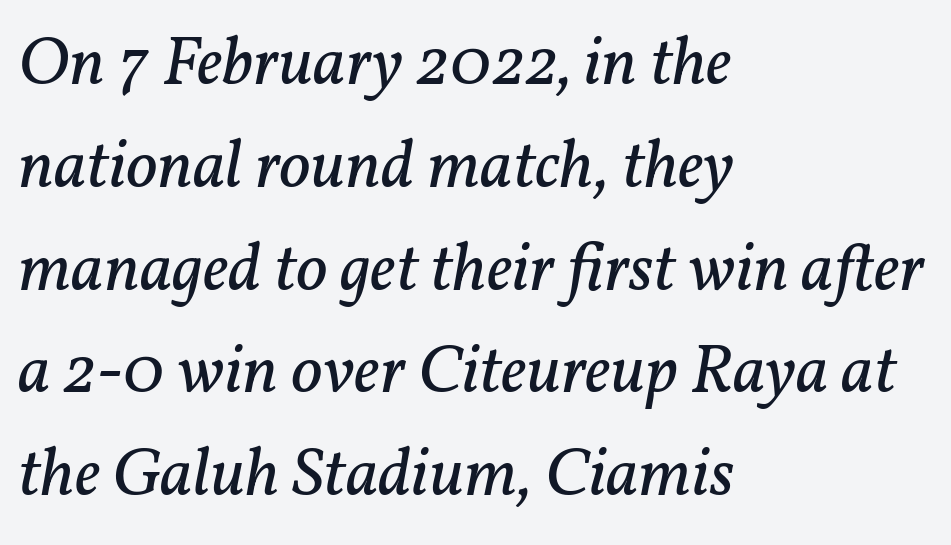
The image shows 69 px regular-weight serif type, italic (leaning right); set left-aligned, normal line spacing (1.49x), normal letter spacing, not underlined; low stroke contrast and a medium x-height.
